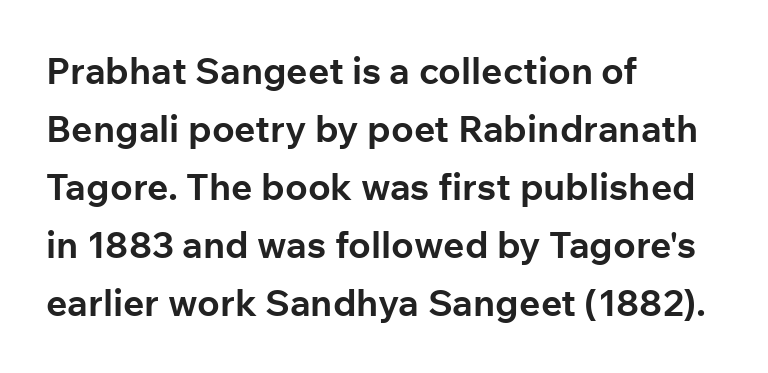
The image shows 37 px bold sans-serif type, upright; set left-aligned, normal line spacing (1.57x), normal letter spacing, not underlined; low stroke contrast and a medium x-height.
